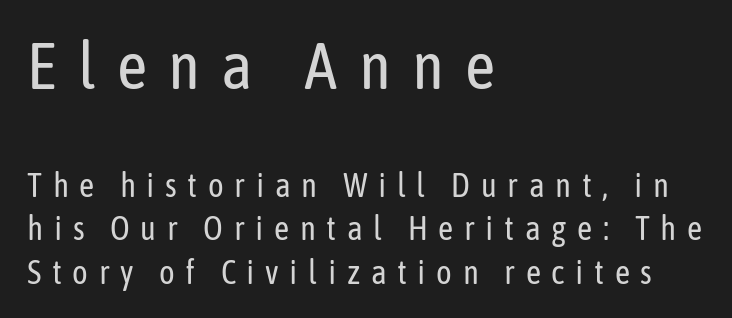
Q: Is the text bold? A: No.
Q: Is the text italic (slanted)? A: No, it is upright.
Q: Is the typeface a serif or a sans-serif typeface? A: Sans-serif.
Q: Is the text underlined? A: No.
Q: How is the paragraph aligned? A: Left-aligned.
Q: Is the spacing between letters normal or unusually wide? A: Unusually wide.
Q: Is the spacing between lines tight, normal or loose? A: Normal.
Q: Which block of text is set in a larger size, the first (top) or the second (bottom)? A: The first (top) one.
Q: Width (condensed, normal, or wide)? A: Condensed.
Q: Stroke contrast? A: Low.
Q: x-height? A: Medium.
Q: Monospaced? A: No.
